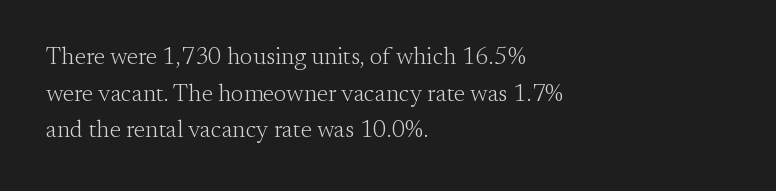
Standard letterfit; no display-style spreading of the glyphs. No chunkiness to these letters — they're not bold. This is roman type, the default non-slanted kind. Does the copy run flush right? No — it runs flush left.
